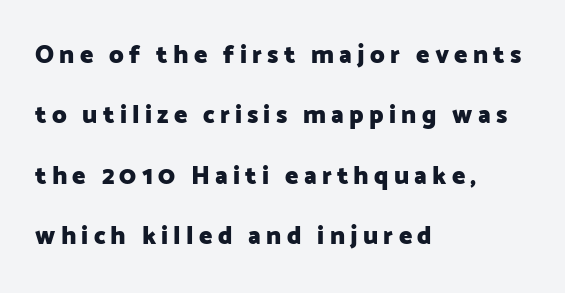
A bare baseline throughout the passage. Inter-character spacing is expanded well beyond the font's built-in metrics. Is there any slant? The stems are plumb. Short and long lines alike share a common starting point at left.
